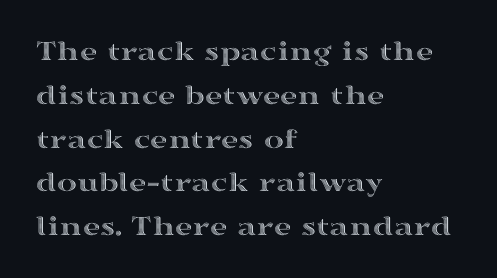
Each row of text sits above clean, open space. These lines are set flush left with a ragged right edge. The line texture is even and compact thanks to regular tracking. Italic? Not at all — the glyphs are vertical. The letters advance in unequal steps, a hallmark of proportional type. Notice how descenders clear the ascenders below comfortably — that's standard leading.
